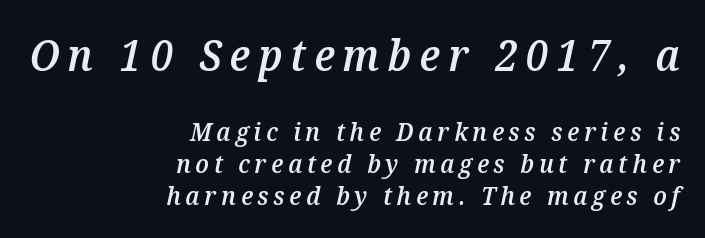
Q: Is the text bold? A: Semi-bold.
Q: Is the text italic (slanted)? A: Yes, it leans right by about 12 degrees.
Q: Is the text underlined? A: No.
Q: How is the paragraph aligned? A: Right-aligned.
Q: Is the spacing between lines tight, normal or loose? A: Normal.
Q: Which block of text is set in a larger size, the first (top) or the second (bottom)? A: The first (top) one.
Q: Width (condensed, normal, or wide)? A: Normal.
Q: Stroke contrast? A: Medium.
Q: x-height? A: Medium.
Q: Monospaced? A: No.
